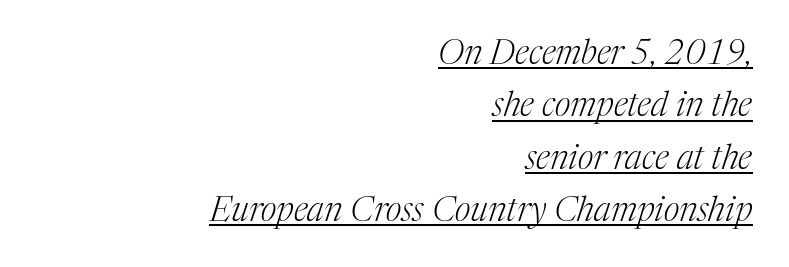
The image shows 34 px light serif type, italic (leaning right); set right-aligned, normal line spacing (1.54x), normal letter spacing, underlined; medium stroke contrast and a medium x-height.
